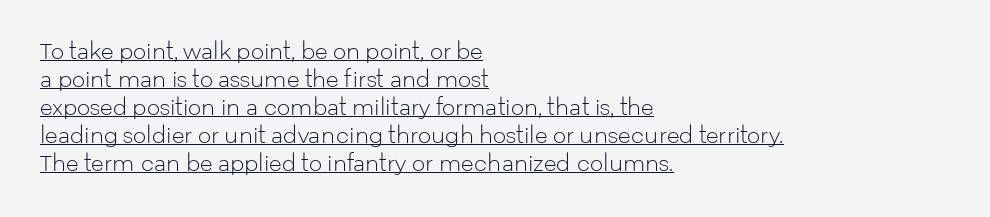
No extra ink here — the face is not bold. The line texture is even and compact thanks to regular tracking. The rendered words wear a rule along their underside. You can tell it's not italic because the verticals are truly vertical. Normally led — the rows are evenly, conventionally spaced.
